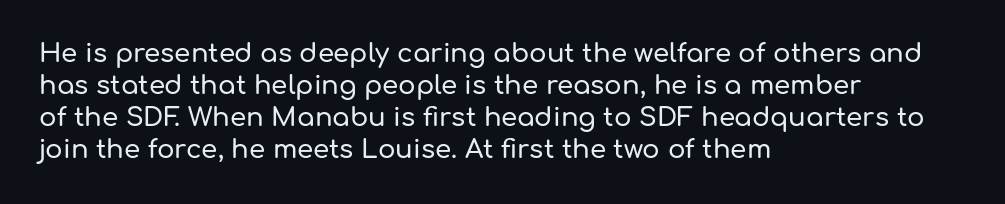
Q: Is the text italic (slanted)? A: No, it is upright.
Q: Is the text underlined? A: No.
Q: How is the paragraph aligned? A: Left-aligned.
Q: Is the spacing between letters normal or unusually wide? A: Normal.
